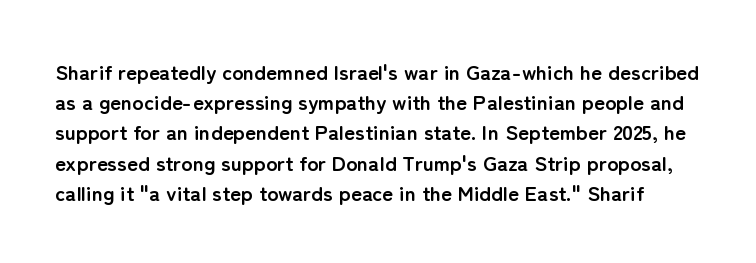
{"italic": "no", "bold": "yes", "underline": "no", "line_spacing": "normal", "line_spacing_ratio": 1.44, "letter_spacing": "normal", "letter_spacing_em": 0.0, "glyph_px": 21}
